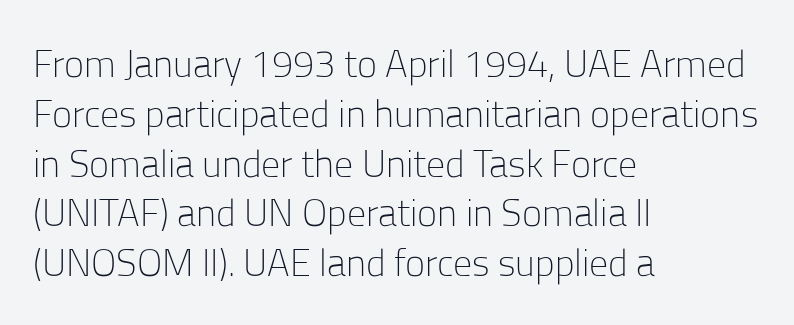
The image shows 38 px light sans-serif type, upright; set left-aligned, normal line spacing (1.31x), normal letter spacing, not underlined; low stroke contrast and a medium x-height.
